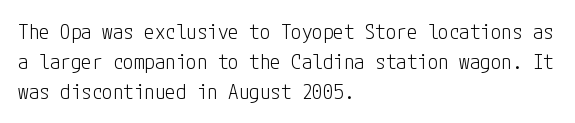
{"italic": "no", "bold": "no", "underline": "no", "align": "left", "line_spacing": "normal", "line_spacing_ratio": 1.44, "letter_spacing": "normal", "letter_spacing_em": 0.0, "glyph_px": 21}
